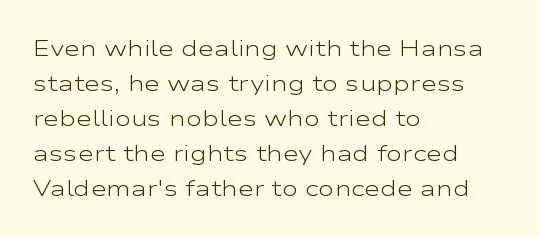
Every stem runs plumb, perpendicular to the baseline. Ink coverage per letter is moderate at most. Does extra space separate the letters? No, they use regular spacing. Line starts are locked; line ends wander. If you measured baseline to baseline, you'd find a middling distance.
